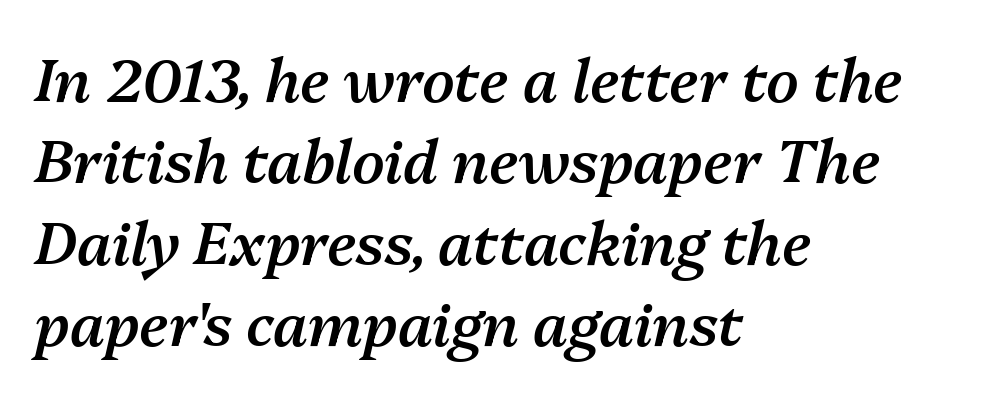
Q: Is the text bold? A: Semi-bold.
Q: Is the text italic (slanted)? A: Yes, it leans right by about 13 degrees.
Q: Is the text underlined? A: No.
Q: How is the paragraph aligned? A: Left-aligned.
Q: Is the spacing between letters normal or unusually wide? A: Normal.
Q: Is the spacing between lines tight, normal or loose? A: Normal.
Q: Width (condensed, normal, or wide)? A: Normal.
Q: Stroke contrast? A: Medium.
Q: x-height? A: Medium.
Q: Monospaced? A: No.
